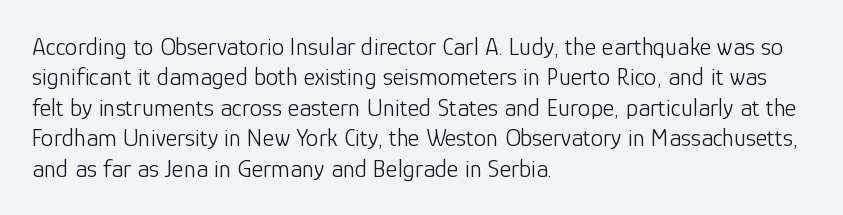
The image shows 25 px text type, upright; set left-aligned, line spacing 1.22x, normal letter spacing, not underlined.
